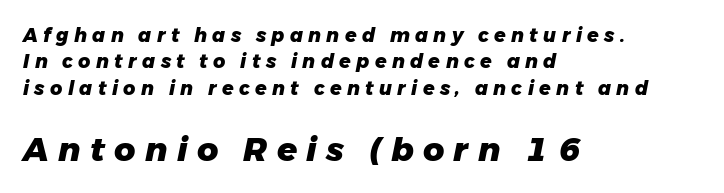
{"italic": "yes", "lean": "right", "slant_degrees": 11, "bold": "yes", "weight": "heavy", "width": "normal", "stroke_contrast": "low", "x_height": "medium", "monospaced": "no", "underline": "no", "align": "left", "line_spacing": "normal", "line_spacing_ratio": 1.39, "letter_spacing": "wide", "letter_spacing_em": 0.28, "larger_block": "second", "size_ratio": 1.74, "glyph_px": 33}
